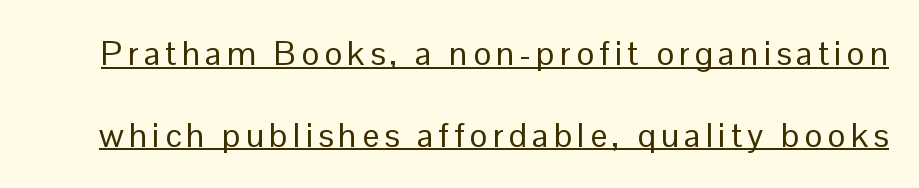
The image shows 34 px regular-weight sans-serif type, upright; set loose line spacing (2.41x), underlined; low stroke contrast and a medium x-height.
